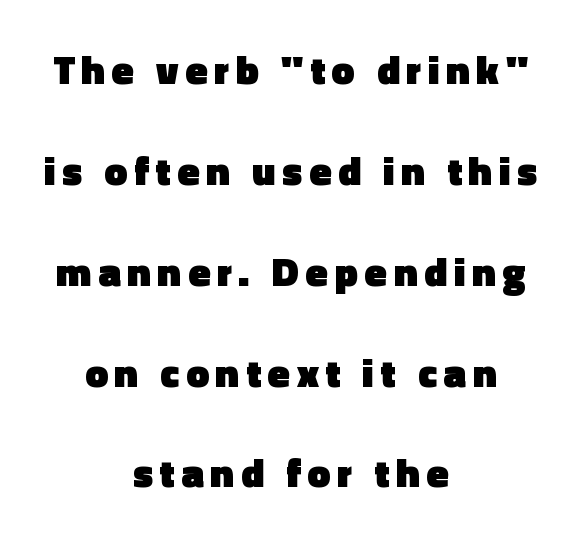
Q: Is the text bold? A: Yes.
Q: Is the text italic (slanted)? A: No, it is upright.
Q: Is the typeface a serif or a sans-serif typeface? A: Sans-serif.
Q: Is the text underlined? A: No.
Q: How is the paragraph aligned? A: Centered.
Q: Is the spacing between lines tight, normal or loose? A: Loose.
Q: Width (condensed, normal, or wide)? A: Normal.
Q: x-height? A: Medium.
Q: Monospaced? A: No.
